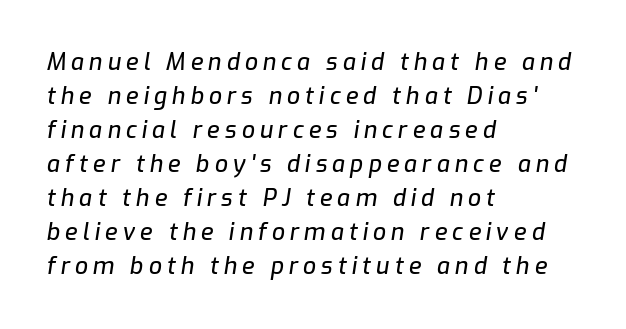
{"italic": "yes", "lean": "right", "slant_degrees": 9, "underline": "no", "align": "left", "line_spacing": "normal", "line_spacing_ratio": 1.48, "letter_spacing": "wide", "letter_spacing_em": 0.22, "glyph_px": 23}
